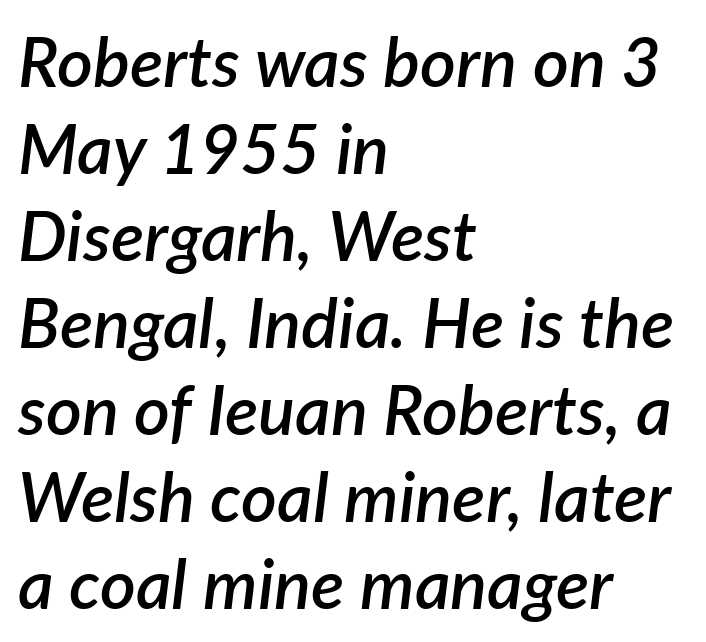
Here the glyphs are tracked normally, forming tight word shapes. Honestly, there is no underline to notice here at all. The designer left line spacing at the default. Rendered with sloped, italic letterforms. The typesetter chose a ragged-right arrangement here. Proportional: the letters do not fall into vertical columns.
